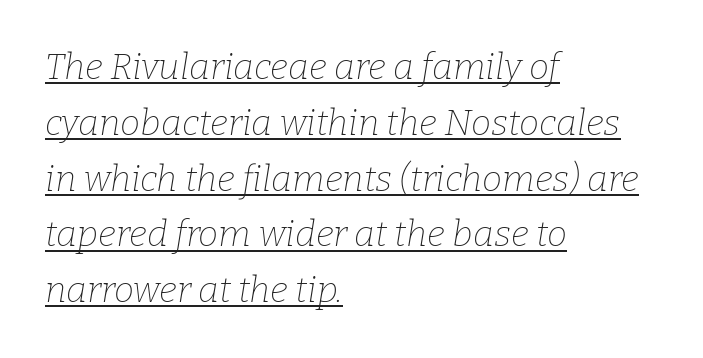
One glance says typical: line gaps are just what's usual. Character widths vary here, with narrow letters taking less room than wide ones. Does the copy run flush right? No — it runs flush left. The letters look calm and open, with moderate or lighter stems. Check where the strokes stop: tiny serifs finish them off.
